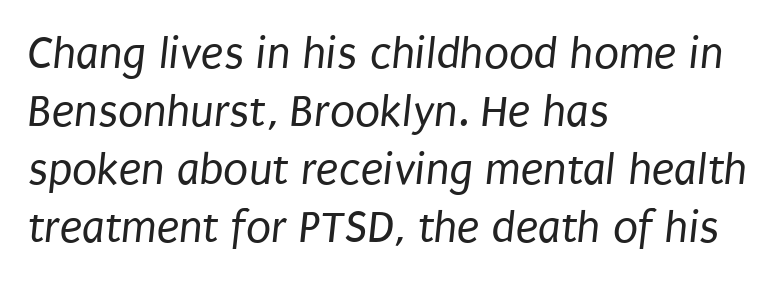
{"serif": "no", "bold": "no", "weight": "regular", "width": "condensed", "stroke_contrast": "low", "x_height": "large", "monospaced": "no", "underline": "no", "align": "left", "line_spacing": "normal", "line_spacing_ratio": 1.26, "letter_spacing": "normal", "letter_spacing_em": 0.0, "glyph_px": 46}
